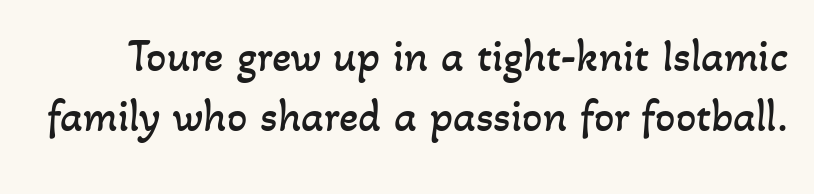
Q: Is the text bold? A: No.
Q: Is the text underlined? A: No.
Q: Is the spacing between letters normal or unusually wide? A: Normal.
Q: Is the spacing between lines tight, normal or loose? A: Normal.
Q: Width (condensed, normal, or wide)? A: Normal.
Q: Stroke contrast? A: Low.
Q: x-height? A: Small.
Q: Monospaced? A: No.
